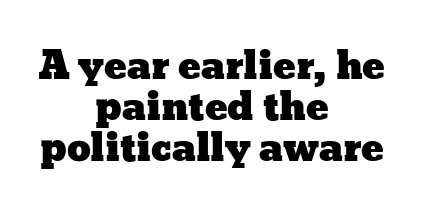
Q: Is the text italic (slanted)? A: No, it is upright.
Q: Is the text underlined? A: No.
Q: How is the paragraph aligned? A: Centered.
Q: Is the spacing between letters normal or unusually wide? A: Normal.
Q: Is the spacing between lines tight, normal or loose? A: Tight.
Q: Width (condensed, normal, or wide)? A: Wide.
Q: Stroke contrast? A: Low.
Q: x-height? A: Medium.
Q: Monospaced? A: No.
